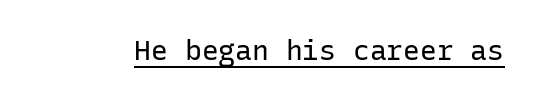
Typographically, this falls in the sans-serif category. This is underlined copy, the kind a proofreader might mark for attention. Here the designer chose a console-style face with uniform glyph widths. Style check: upright.
